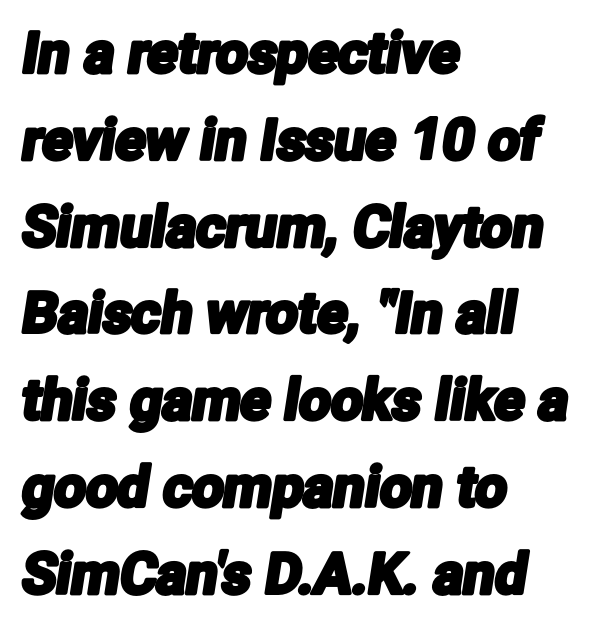
The image shows 56 px condensed sans-serif type; set left-aligned, normal line spacing (1.55x), normal letter spacing, not underlined; low stroke contrast and a medium x-height.
